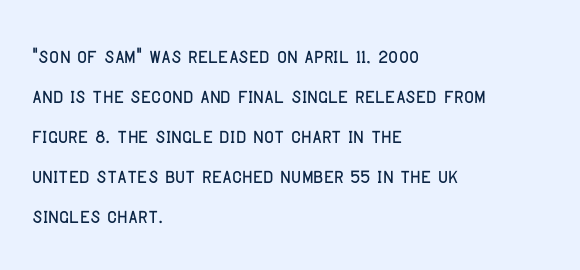
Regular leading. The zone under the glyphs is completely vacant. Italic? Not at all — the glyphs are vertical. A typesetter would call this zero additional tracking. Leftover space on each line is placed entirely after the last word.
